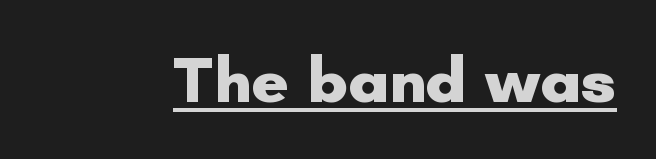
Q: Is the text bold? A: Yes.
Q: Is the text italic (slanted)? A: No, it is upright.
Q: Is the typeface a serif or a sans-serif typeface? A: Sans-serif.
Q: Is the text underlined? A: Yes.
Q: Is the spacing between letters normal or unusually wide? A: Normal.
Q: Width (condensed, normal, or wide)? A: Normal.
Q: Stroke contrast? A: Low.
Q: x-height? A: Small.
Q: Monospaced? A: No.
